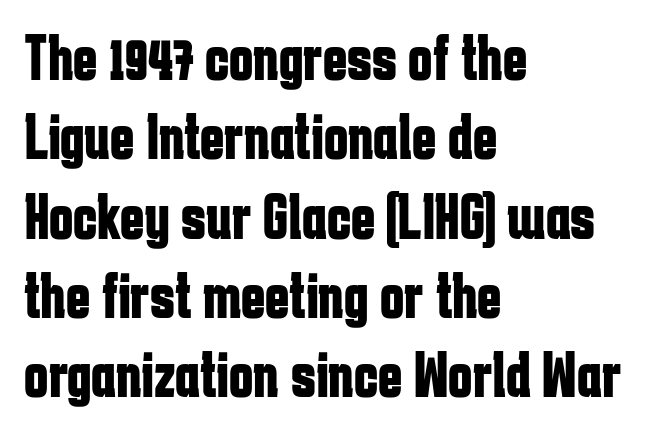
{"serif": "no", "italic": "no", "bold": "yes", "weight": "bold", "width": "condensed", "stroke_contrast": "low", "x_height": "medium", "monospaced": "no", "underline": "no", "align": "left", "line_spacing_ratio": 1.22, "letter_spacing": "normal", "letter_spacing_em": 0.0, "glyph_px": 65}
